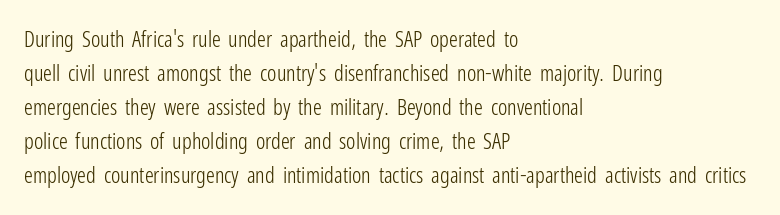
Caption: multi-line text, flush left, ragged right. Rendered with straight, roman letterforms. Beneath every word, the page is bare. Weight: not bold — regular or lighter. Nobody touched the tracking dial on this one. Vertically, the passage feels balanced, rows spaced as you'd expect.
